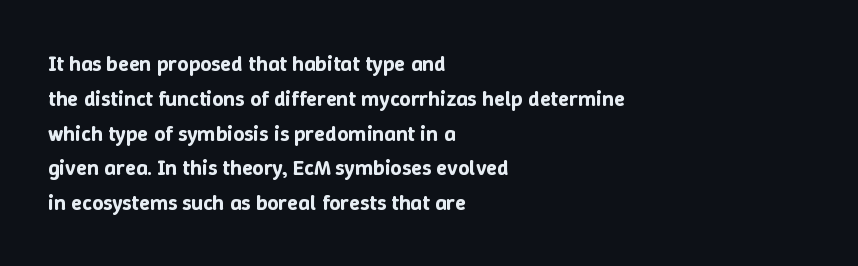
Q: Is the text italic (slanted)? A: No, it is upright.
Q: Is the text underlined? A: No.
Q: How is the paragraph aligned? A: Left-aligned.
Q: Is the spacing between letters normal or unusually wide? A: Normal.
Q: Is the spacing between lines tight, normal or loose? A: Normal.
